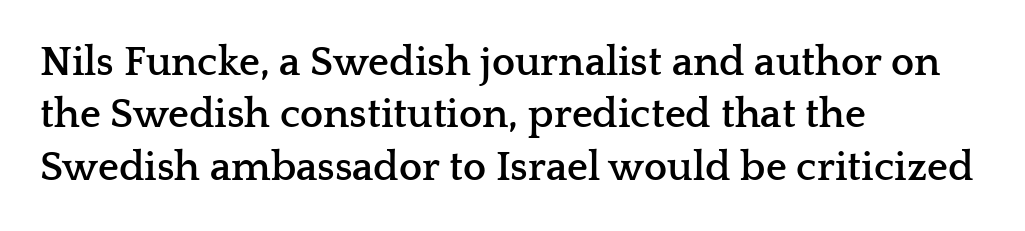
Each row of text sits above clean, open space. Nobody touched the tracking dial on this one. You'd pick this weight for a headline — it's a proper bold. The face used here is seriffed, in the tradition of book romans. You can tell it's not italic because the verticals are truly vertical.
